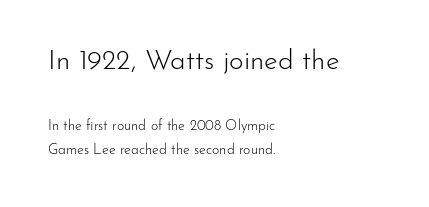
The image shows 28 px light sans-serif type, upright; set left-aligned, line spacing 1.74x, normal letter spacing, not underlined; the first (top) block is 2.0x larger; low stroke contrast and a small x-height.
